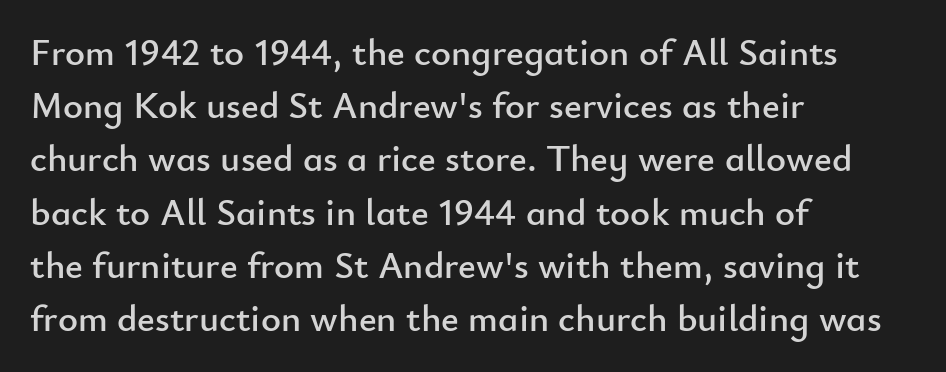
Q: Is the text italic (slanted)? A: No, it is upright.
Q: Is the typeface a serif or a sans-serif typeface? A: Sans-serif.
Q: Is the text underlined? A: No.
Q: How is the paragraph aligned? A: Left-aligned.
Q: Is the spacing between letters normal or unusually wide? A: Normal.
Q: Is the spacing between lines tight, normal or loose? A: Normal.
Q: Width (condensed, normal, or wide)? A: Normal.
Q: Stroke contrast? A: Low.
Q: x-height? A: Small.
Q: Monospaced? A: No.
